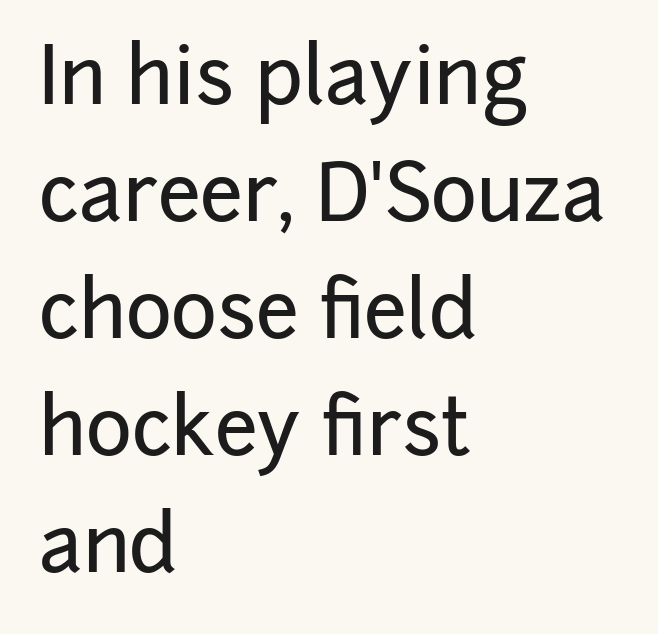
Q: Is the text italic (slanted)? A: No, it is upright.
Q: Is the typeface a serif or a sans-serif typeface? A: Sans-serif.
Q: Is the text underlined? A: No.
Q: How is the paragraph aligned? A: Left-aligned.
Q: Is the spacing between letters normal or unusually wide? A: Normal.
Q: Is the spacing between lines tight, normal or loose? A: Normal.
Q: Width (condensed, normal, or wide)? A: Normal.
Q: Stroke contrast? A: Low.
Q: x-height? A: Medium.
Q: Monospaced? A: No.
